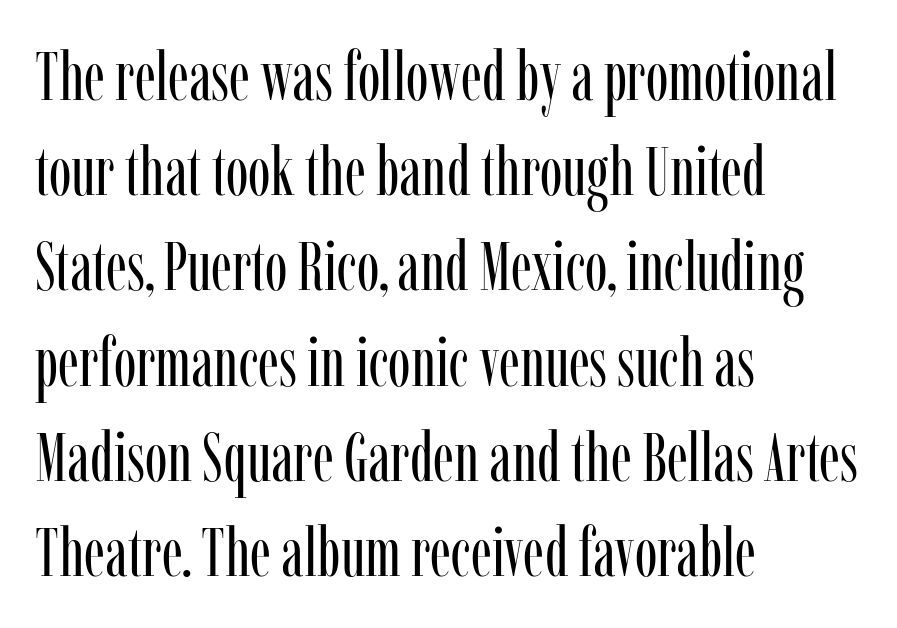
{"serif": "yes", "italic": "no", "bold": "no", "weight": "regular", "width": "condensed", "stroke_contrast": "low", "x_height": "medium", "monospaced": "no", "underline": "no", "align": "left", "line_spacing": "normal", "line_spacing_ratio": 1.4, "letter_spacing": "normal", "letter_spacing_em": 0.0, "glyph_px": 68}
